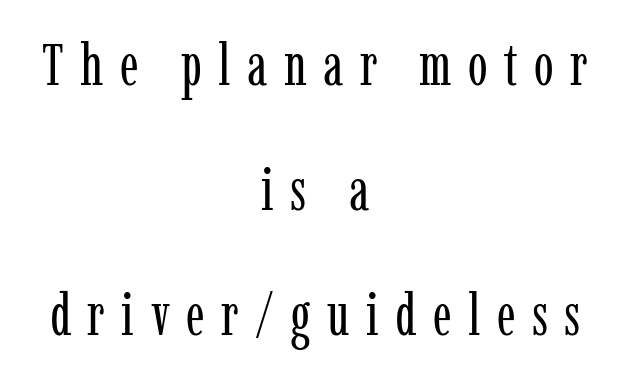
The image shows 59 px regular-weight, condensed serif type, upright; set centered, loose line spacing (2.12x), unusually wide letter spacing (+0.28 em), not underlined; low stroke contrast and a medium x-height.
